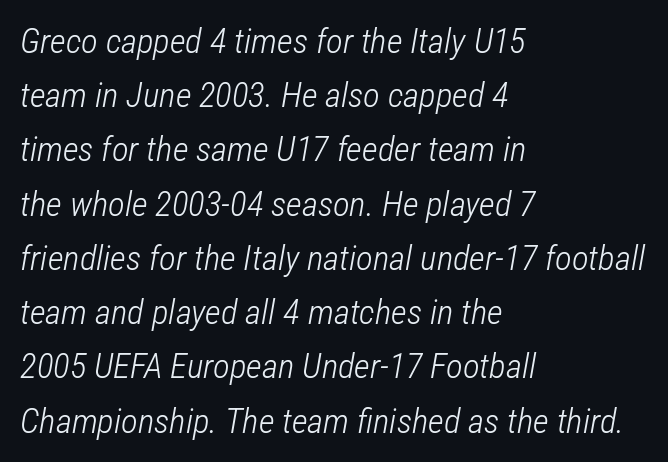
Q: Is the text bold? A: No.
Q: Is the text italic (slanted)? A: Yes, it leans right by about 12 degrees.
Q: Is the text underlined? A: No.
Q: How is the paragraph aligned? A: Left-aligned.
Q: Is the spacing between letters normal or unusually wide? A: Normal.
Q: Is the spacing between lines tight, normal or loose? A: Normal.
Q: Width (condensed, normal, or wide)? A: Condensed.
Q: Stroke contrast? A: Low.
Q: x-height? A: Medium.
Q: Monospaced? A: No.
